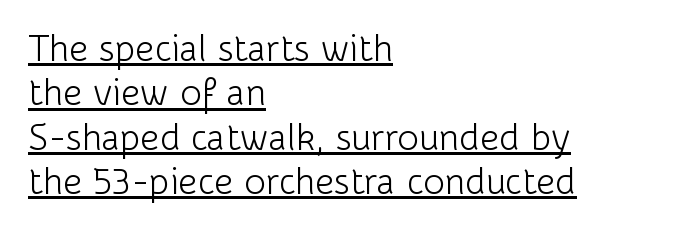
Underline: present. No chunkiness to these letters — they're not bold. Quick note: not italic, upright. Spacing between characters is what you'd get straight out of the box. Think of a printed novel: that variable character pitch is what you see here. Grotesque or geometric, the face here clearly has no serifs.
